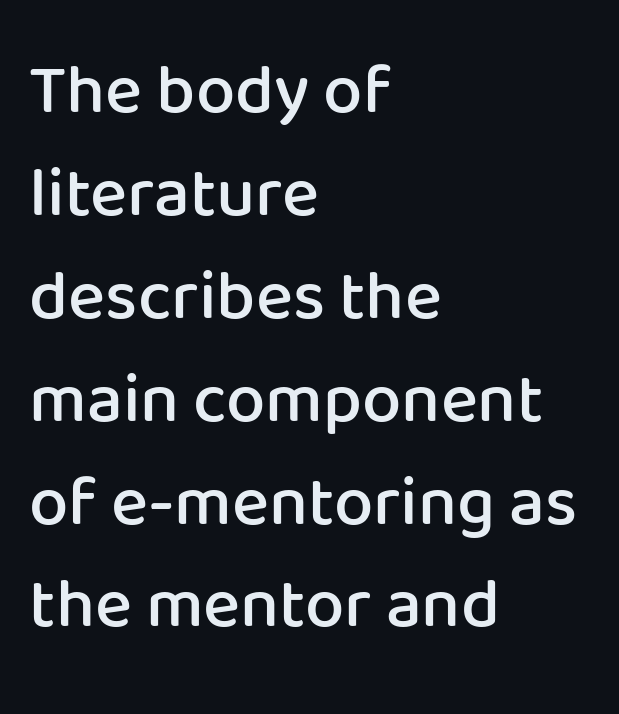
Q: Is the text bold? A: Semi-bold.
Q: Is the text italic (slanted)? A: No, it is upright.
Q: Is the typeface a serif or a sans-serif typeface? A: Sans-serif.
Q: Is the text underlined? A: No.
Q: How is the paragraph aligned? A: Left-aligned.
Q: Is the spacing between letters normal or unusually wide? A: Normal.
Q: Is the spacing between lines tight, normal or loose? A: Normal.
Q: Width (condensed, normal, or wide)? A: Normal.
Q: Stroke contrast? A: Low.
Q: x-height? A: Medium.
Q: Monospaced? A: No.
